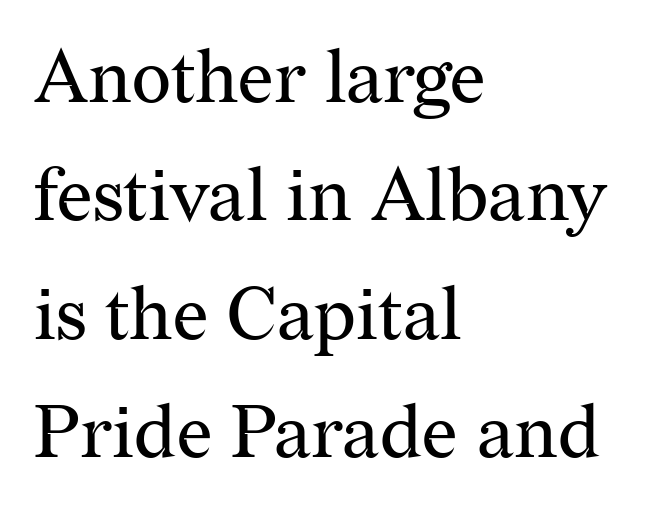
The image shows 75 px regular-weight serif type, upright; set left-aligned, normal line spacing (1.58x), normal letter spacing, not underlined; medium stroke contrast and a medium x-height.
